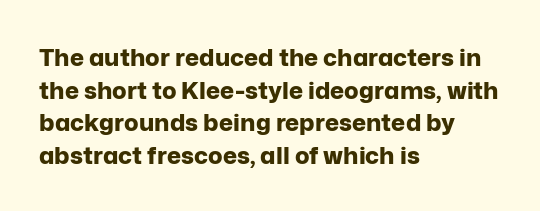
Q: Is the text bold? A: Yes.
Q: Is the text italic (slanted)? A: No, it is upright.
Q: Is the text underlined? A: No.
Q: How is the paragraph aligned? A: Left-aligned.
Q: Is the spacing between letters normal or unusually wide? A: Normal.
Q: Is the spacing between lines tight, normal or loose? A: Normal.
